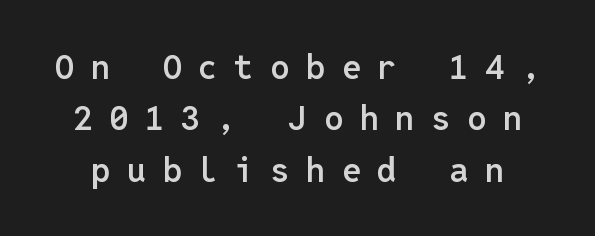
Q: Is the text bold? A: Semi-bold.
Q: Is the text italic (slanted)? A: No, it is upright.
Q: Is the typeface a serif or a sans-serif typeface? A: Sans-serif.
Q: Is the text underlined? A: No.
Q: Is the spacing between letters normal or unusually wide? A: Unusually wide.
Q: Is the spacing between lines tight, normal or loose? A: Normal.
Q: Width (condensed, normal, or wide)? A: Normal.
Q: Stroke contrast? A: Low.
Q: x-height? A: Medium.
Q: Monospaced? A: Yes.
